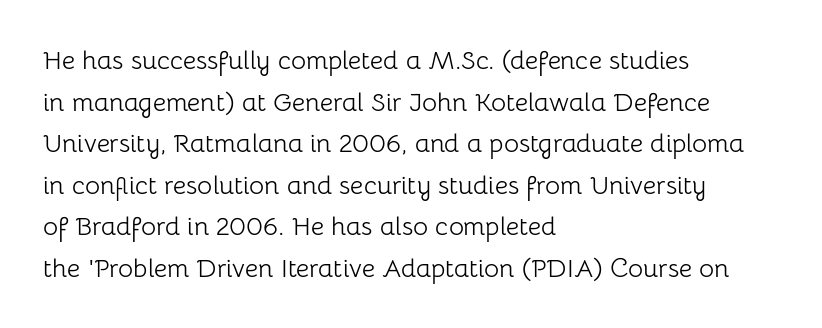
Q: Is the text bold? A: No.
Q: Is the text italic (slanted)? A: No, it is upright.
Q: Is the text underlined? A: No.
Q: How is the paragraph aligned? A: Left-aligned.
Q: Is the spacing between letters normal or unusually wide? A: Normal.
Q: Is the spacing between lines tight, normal or loose? A: Normal.
